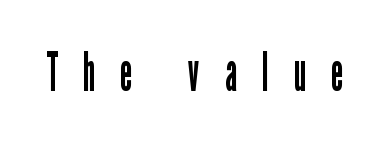
The image shows 54 px regular-weight, condensed sans-serif type, upright; set unusually wide letter spacing (+0.47 em), not underlined; low stroke contrast and a medium x-height.
